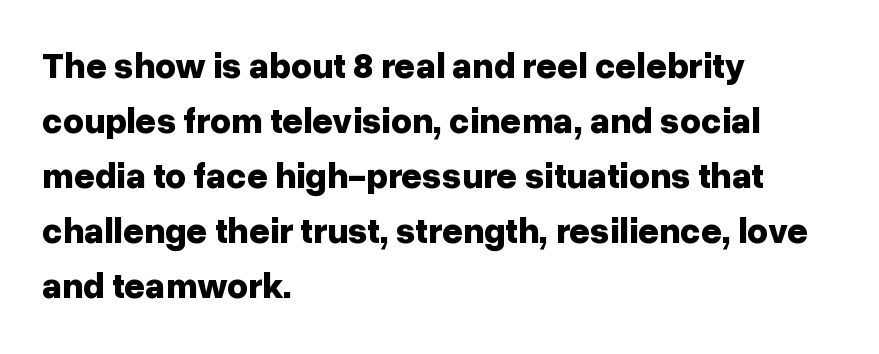
Q: Is the text bold? A: Yes.
Q: Is the text italic (slanted)? A: No, it is upright.
Q: Is the typeface a serif or a sans-serif typeface? A: Sans-serif.
Q: Is the text underlined? A: No.
Q: How is the paragraph aligned? A: Left-aligned.
Q: Is the spacing between letters normal or unusually wide? A: Normal.
Q: Is the spacing between lines tight, normal or loose? A: Normal.
Q: Width (condensed, normal, or wide)? A: Normal.
Q: Stroke contrast? A: Low.
Q: x-height? A: Medium.
Q: Monospaced? A: No.
